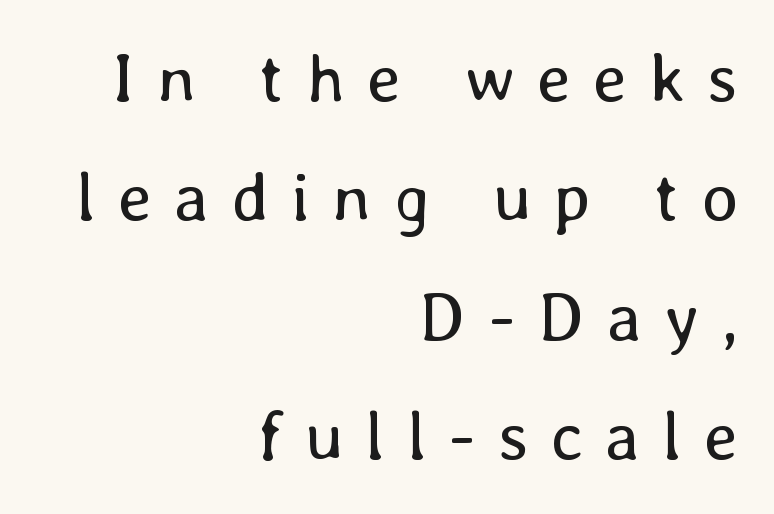
Q: Is the text bold? A: No.
Q: Is the text italic (slanted)? A: No, it is upright.
Q: Is the text underlined? A: No.
Q: How is the paragraph aligned? A: Right-aligned.
Q: Is the spacing between letters normal or unusually wide? A: Unusually wide.
Q: Width (condensed, normal, or wide)? A: Normal.
Q: Stroke contrast? A: Low.
Q: x-height? A: Medium.
Q: Monospaced? A: No.
